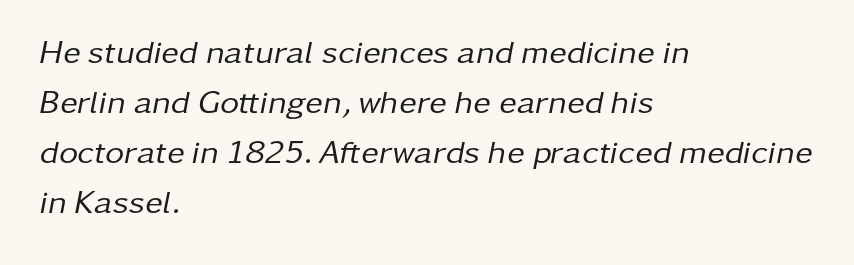
{"italic": "yes", "lean": "right", "slant_degrees": 11, "bold": "no", "weight": "regular", "width": "normal", "stroke_contrast": "low", "x_height": "medium", "monospaced": "no", "underline": "no", "align": "left", "line_spacing": "normal", "line_spacing_ratio": 1.52, "letter_spacing": "normal", "letter_spacing_em": 0.0, "glyph_px": 33}
